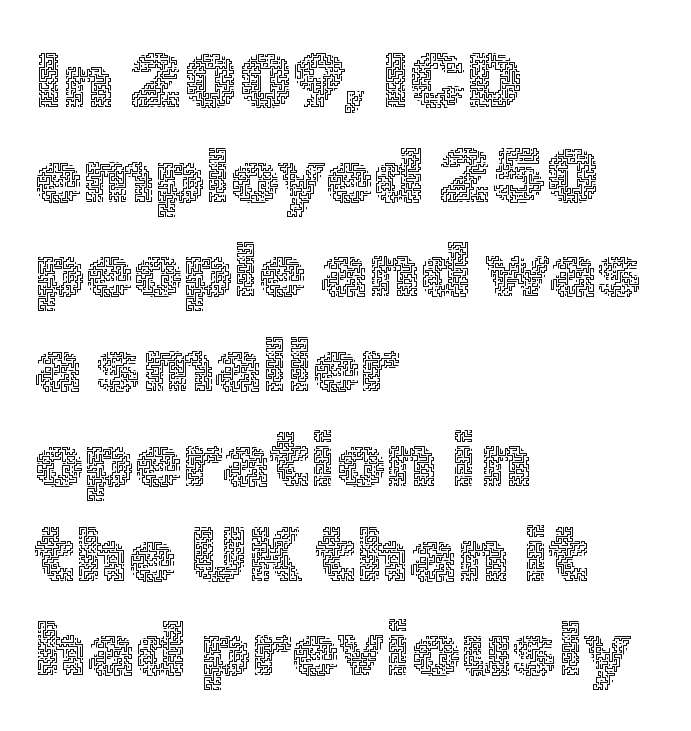
{"italic": "no", "bold": "no", "weight": "thin", "width": "normal", "x_height": "medium", "monospaced": "no", "underline": "no", "align": "left", "line_spacing_ratio": 1.23, "letter_spacing": "normal", "letter_spacing_em": 0.0, "glyph_px": 77}
